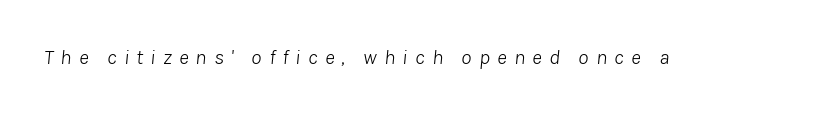
Q: Is the text bold? A: No.
Q: Is the text italic (slanted)? A: Yes, it leans right by about 8 degrees.
Q: Is the text underlined? A: No.
Q: Is the spacing between letters normal or unusually wide? A: Unusually wide.
